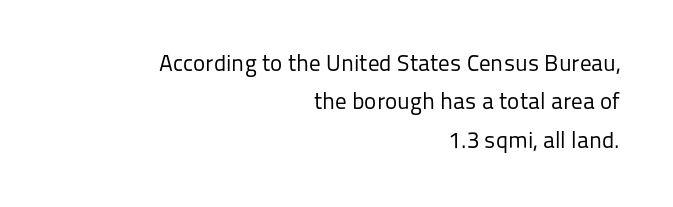
Q: Is the text bold? A: No.
Q: Is the text italic (slanted)? A: No, it is upright.
Q: Is the text underlined? A: No.
Q: How is the paragraph aligned? A: Right-aligned.
Q: Is the spacing between letters normal or unusually wide? A: Normal.
Q: Is the spacing between lines tight, normal or loose? A: Normal.
